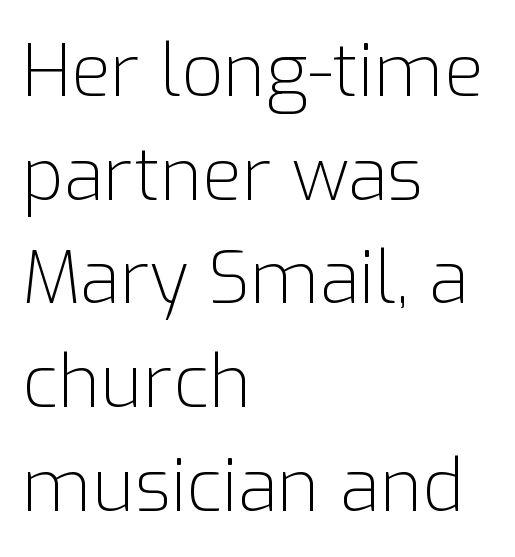
Q: Is the text bold? A: No.
Q: Is the text italic (slanted)? A: No, it is upright.
Q: Is the typeface a serif or a sans-serif typeface? A: Sans-serif.
Q: Is the text underlined? A: No.
Q: How is the paragraph aligned? A: Left-aligned.
Q: Is the spacing between letters normal or unusually wide? A: Normal.
Q: Is the spacing between lines tight, normal or loose? A: Normal.
Q: Width (condensed, normal, or wide)? A: Normal.
Q: Stroke contrast? A: Low.
Q: x-height? A: Medium.
Q: Monospaced? A: No.
